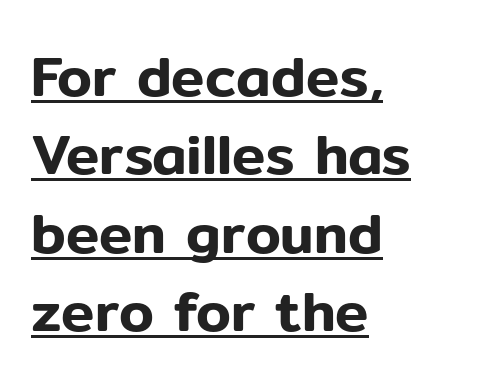
The setting favours the left margin, as ordinary paragraphs usually do. This sample uses an upright cut, with every glyph sitting square on the baseline. Evenly set lines give the paragraph a standard silhouette. These lines are rendered in a variable-pitch font. Font category for this specimen: sans-serif. Nothing unusual about the tracking: characters are spaced as the font intends.
